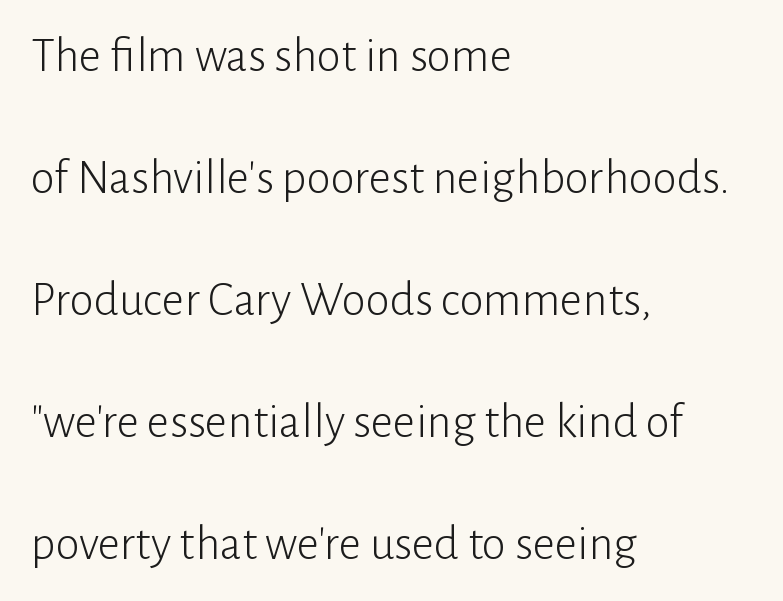
Q: Is the text bold? A: No.
Q: Is the text italic (slanted)? A: No, it is upright.
Q: Is the typeface a serif or a sans-serif typeface? A: Sans-serif.
Q: Is the text underlined? A: No.
Q: How is the paragraph aligned? A: Left-aligned.
Q: Is the spacing between letters normal or unusually wide? A: Normal.
Q: Is the spacing between lines tight, normal or loose? A: Loose.
Q: Width (condensed, normal, or wide)? A: Normal.
Q: Stroke contrast? A: Low.
Q: x-height? A: Medium.
Q: Monospaced? A: No.
